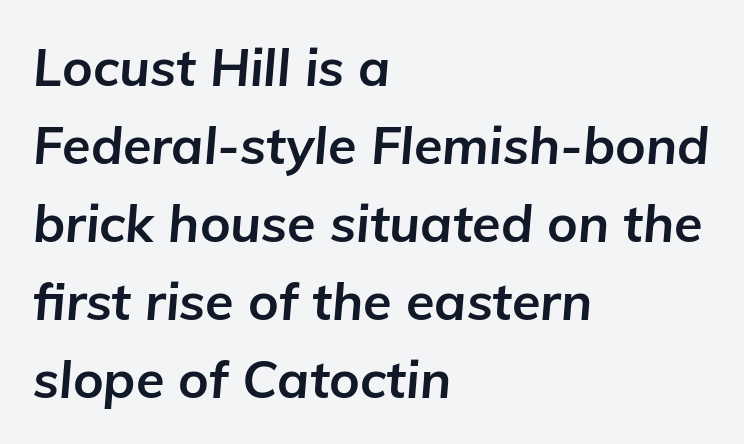
The image shows 52 px bold type, italic (leaning right); set left-aligned, normal line spacing (1.5x), normal letter spacing, not underlined; low stroke contrast and a medium x-height.
